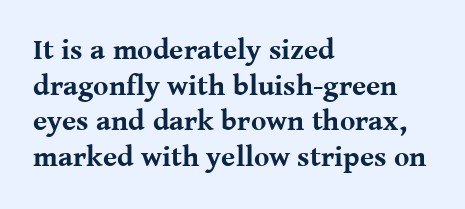
The image shows 29 px bold serif type, upright; set left-aligned, line spacing 1.23x, normal letter spacing, not underlined; medium stroke contrast and a medium x-height.
